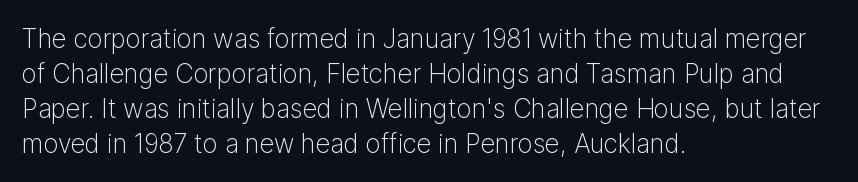
The image shows 26 px text type, upright; set left-aligned, normal line spacing (1.34x), normal letter spacing, not underlined.
